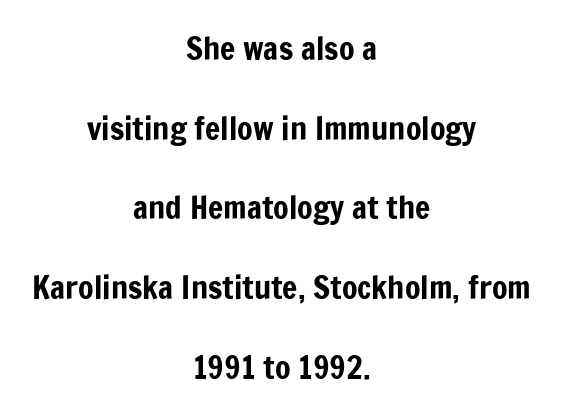
The image shows 32 px condensed sans-serif type, upright; set centered, loose line spacing (2.49x), normal letter spacing, not underlined; low stroke contrast and a medium x-height.
